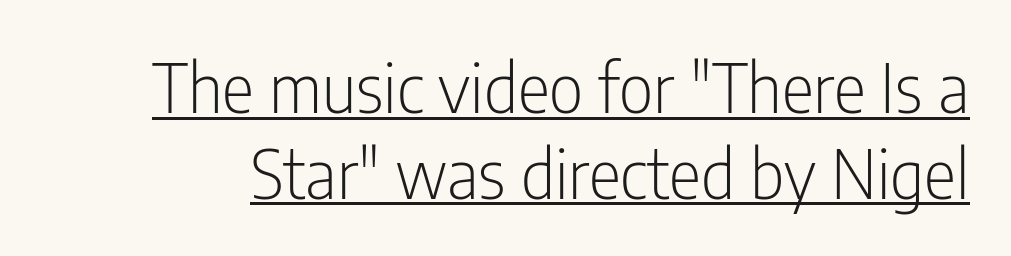
Q: Is the text bold? A: No.
Q: Is the text italic (slanted)? A: No, it is upright.
Q: Is the typeface a serif or a sans-serif typeface? A: Sans-serif.
Q: Is the text underlined? A: Yes.
Q: Is the spacing between letters normal or unusually wide? A: Normal.
Q: Is the spacing between lines tight, normal or loose? A: Normal.
Q: Width (condensed, normal, or wide)? A: Condensed.
Q: Stroke contrast? A: Low.
Q: x-height? A: Medium.
Q: Monospaced? A: No.
